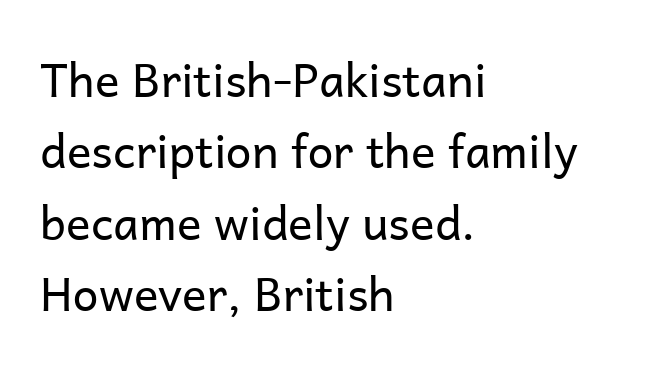
Q: Is the text bold? A: No.
Q: Is the text italic (slanted)? A: No, it is upright.
Q: Is the typeface a serif or a sans-serif typeface? A: Sans-serif.
Q: Is the text underlined? A: No.
Q: How is the paragraph aligned? A: Left-aligned.
Q: Is the spacing between letters normal or unusually wide? A: Normal.
Q: Is the spacing between lines tight, normal or loose? A: Normal.
Q: Width (condensed, normal, or wide)? A: Normal.
Q: Stroke contrast? A: Low.
Q: x-height? A: Medium.
Q: Monospaced? A: No.
